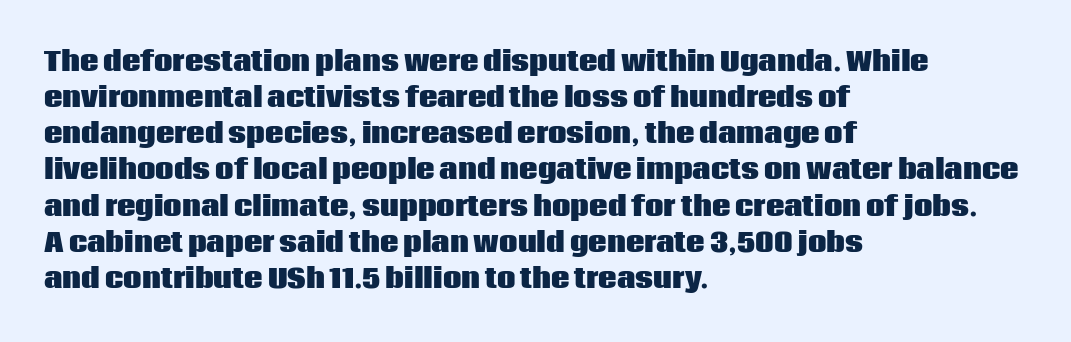
The image shows 26 px bold type, upright; set left-aligned, normal line spacing (1.39x), normal letter spacing, not underlined.
